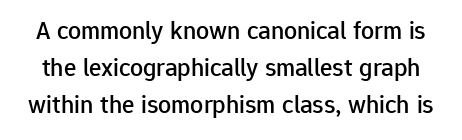
The letters sit at their default tracking, neither squeezed nor spread. The specimen omits any rule beneath the text block's lines. The designer left line spacing at the default. Notice how the stems are strictly vertical — no italics here.
